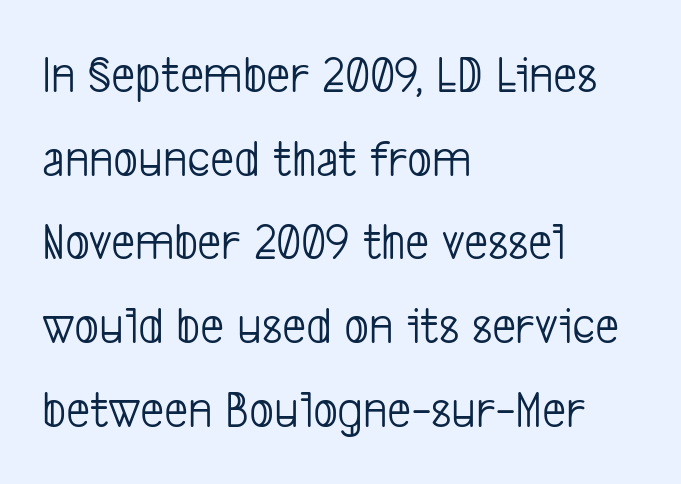
{"serif": "no", "bold": "no", "weight": "light", "width": "condensed", "stroke_contrast": "low", "x_height": "medium", "monospaced": "no", "underline": "no", "align": "left", "line_spacing": "normal", "line_spacing_ratio": 1.58, "letter_spacing": "normal", "letter_spacing_em": 0.0, "glyph_px": 53}
